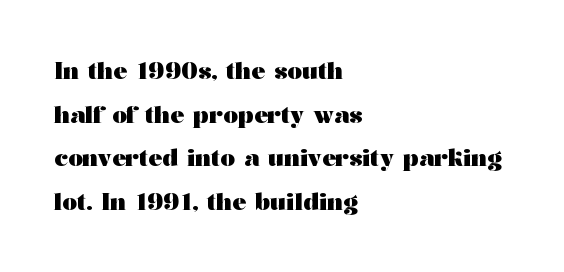
Q: Is the text bold? A: Yes.
Q: Is the text italic (slanted)? A: No, it is upright.
Q: Is the text underlined? A: No.
Q: How is the paragraph aligned? A: Left-aligned.
Q: Is the spacing between letters normal or unusually wide? A: Normal.
Q: Is the spacing between lines tight, normal or loose? A: Loose.
